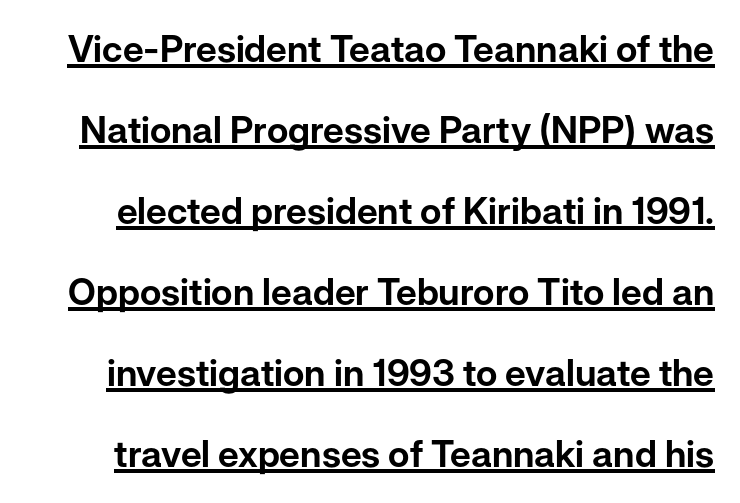
The image shows 37 px sans-serif type, upright; set loose line spacing (2.19x), normal letter spacing, underlined; low stroke contrast and a medium x-height.
